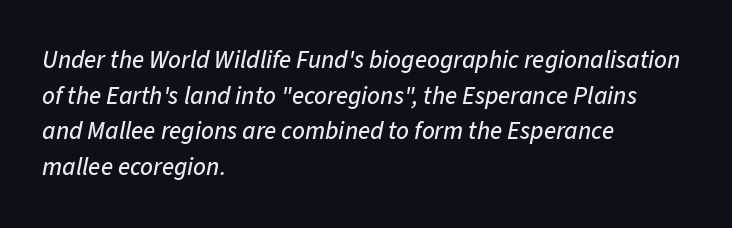
{"italic": "yes", "lean": "right", "slant_degrees": 11, "underline": "no", "align": "left", "line_spacing": "normal", "line_spacing_ratio": 1.43, "letter_spacing": "normal", "letter_spacing_em": 0.0, "glyph_px": 25}
